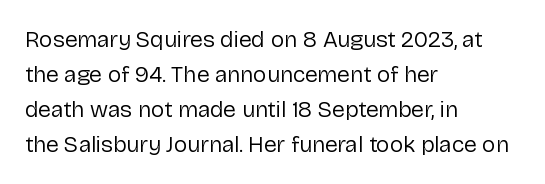
{"italic": "no", "bold": "no", "underline": "no", "align": "left", "line_spacing": "normal", "line_spacing_ratio": 1.52, "letter_spacing": "normal", "letter_spacing_em": 0.0, "glyph_px": 23}
